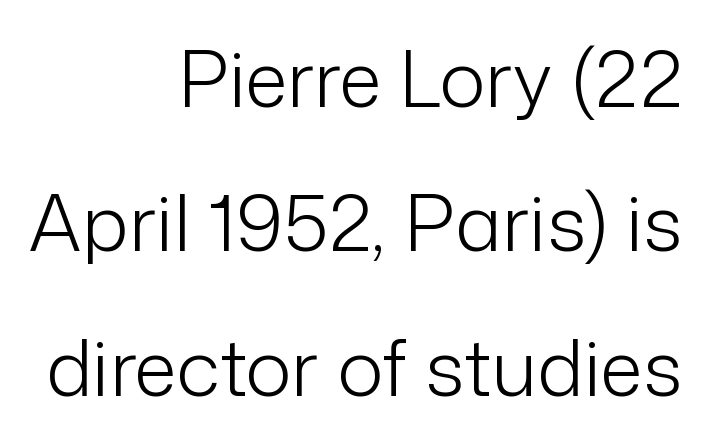
The text was rendered using a sans face with plain stroke endings. The font's upright variant was chosen for this text. The letterforms sit shoulder to shoulder at normal distance. The compositor pushed each line to the right boundary.
